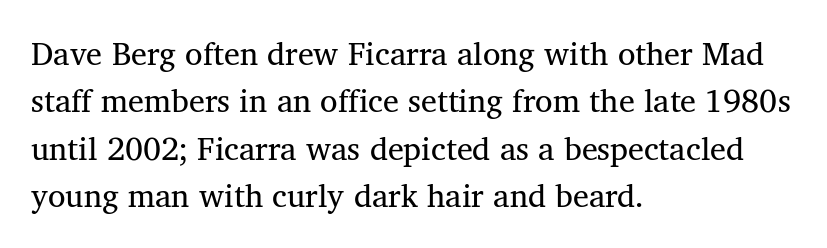
The font sits on the lighter half of the weight spectrum, regular included. Think of a printed novel: that variable character pitch is what you see here. Nothing unusual about the tracking: characters are spaced as the font intends. No italicization has been applied; the sample stays upright. Is the block centered? No — it sits flush against the left margin. Quick note: interline space is typical.
